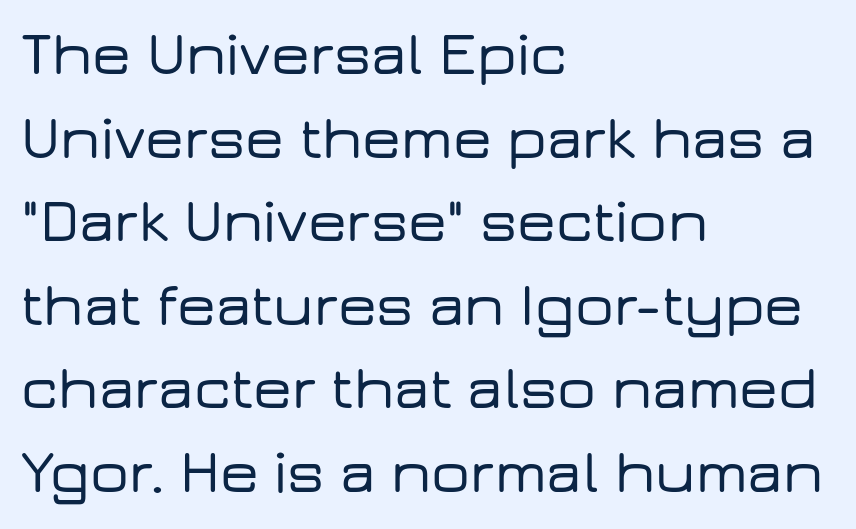
Q: Is the text italic (slanted)? A: No, it is upright.
Q: Is the typeface a serif or a sans-serif typeface? A: Sans-serif.
Q: Is the text underlined? A: No.
Q: How is the paragraph aligned? A: Left-aligned.
Q: Is the spacing between letters normal or unusually wide? A: Normal.
Q: Is the spacing between lines tight, normal or loose? A: Normal.
Q: Width (condensed, normal, or wide)? A: Wide.
Q: Stroke contrast? A: Low.
Q: x-height? A: Medium.
Q: Monospaced? A: No.
